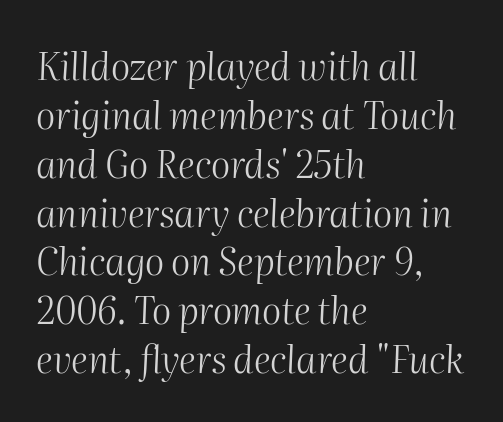
Q: Is the text bold? A: No.
Q: Is the text italic (slanted)? A: Yes, it leans right by about 2 degrees.
Q: Is the text underlined? A: No.
Q: How is the paragraph aligned? A: Left-aligned.
Q: Is the spacing between letters normal or unusually wide? A: Normal.
Q: Is the spacing between lines tight, normal or loose? A: Normal.
Q: Width (condensed, normal, or wide)? A: Normal.
Q: Stroke contrast? A: Medium.
Q: x-height? A: Medium.
Q: Monospaced? A: No.
